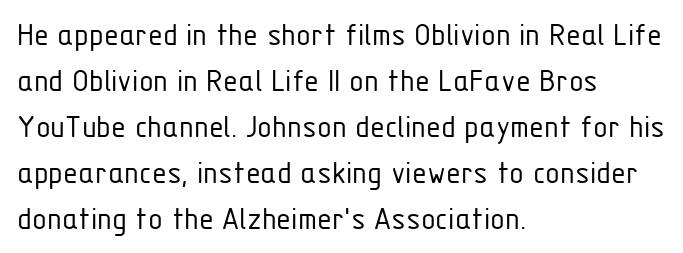
The image shows 34 px light, condensed sans-serif type, upright; set left-aligned, normal line spacing (1.35x), normal letter spacing, not underlined; low stroke contrast and a medium x-height.
